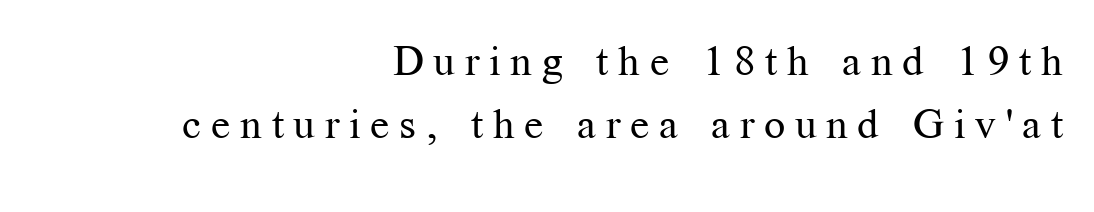
{"serif": "yes", "italic": "no", "bold": "no", "weight": "regular", "width": "normal", "stroke_contrast": "medium", "x_height": "medium", "monospaced": "no", "underline": "no", "align": "right", "line_spacing": "normal", "line_spacing_ratio": 1.49, "letter_spacing": "wide", "letter_spacing_em": 0.23, "glyph_px": 42}
